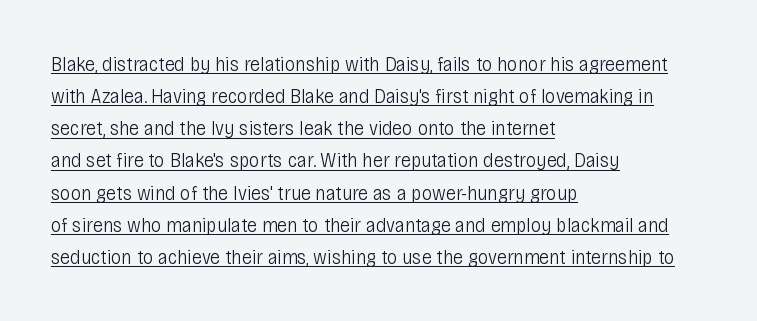
Inter-character spacing is left at the font's built-in metrics. Layout note: lines flush left. Students, observe: this is what conventionally led text looks like. You can tell it's not italic because the verticals are truly vertical.
